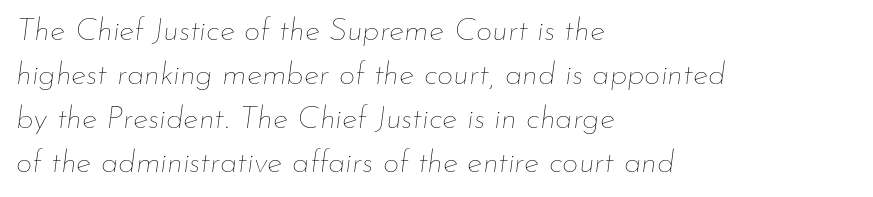
{"italic": "yes", "lean": "right", "slant_degrees": 7, "bold": "no", "weight": "thin", "width": "normal", "stroke_contrast": "low", "x_height": "small", "monospaced": "no", "underline": "no", "align": "left", "line_spacing": "normal", "line_spacing_ratio": 1.38, "letter_spacing": "normal", "letter_spacing_em": 0.0, "glyph_px": 32}
